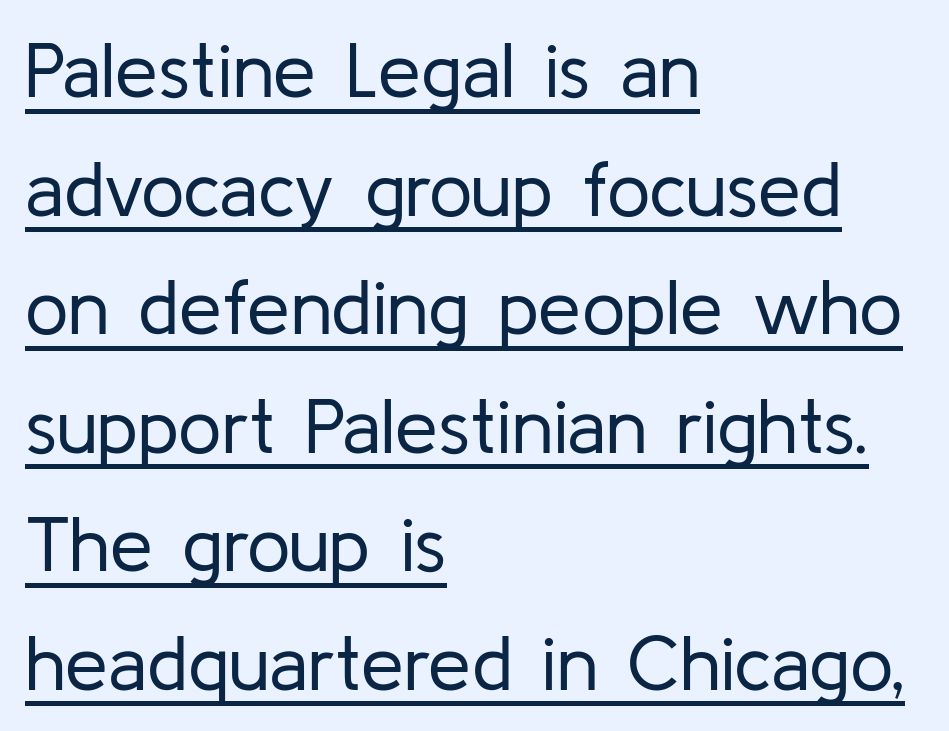
Quick note: interline space is typical. The compositor pushed each line to the left boundary. Typographically, this falls in the sans-serif category. Do the characters align in a grid? No, the font is proportional.
